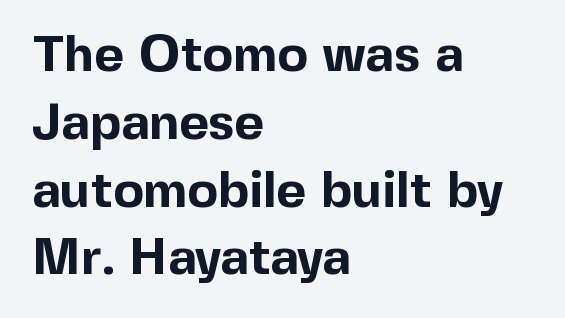
Q: Is the text bold? A: Yes.
Q: Is the text italic (slanted)? A: No, it is upright.
Q: Is the typeface a serif or a sans-serif typeface? A: Sans-serif.
Q: Is the text underlined? A: No.
Q: How is the paragraph aligned? A: Left-aligned.
Q: Is the spacing between letters normal or unusually wide? A: Normal.
Q: Is the spacing between lines tight, normal or loose? A: Normal.
Q: Width (condensed, normal, or wide)? A: Normal.
Q: x-height? A: Medium.
Q: Monospaced? A: No.
